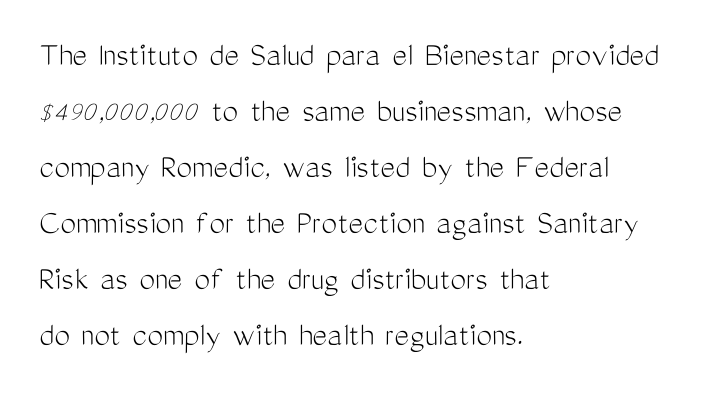
Q: Is the text bold? A: No.
Q: Is the text italic (slanted)? A: No, it is upright.
Q: Is the typeface a serif or a sans-serif typeface? A: Sans-serif.
Q: Is the text underlined? A: No.
Q: How is the paragraph aligned? A: Left-aligned.
Q: Is the spacing between letters normal or unusually wide? A: Normal.
Q: Is the spacing between lines tight, normal or loose? A: Normal.
Q: Width (condensed, normal, or wide)? A: Condensed.
Q: Stroke contrast? A: Medium.
Q: x-height? A: Medium.
Q: Monospaced? A: No.
